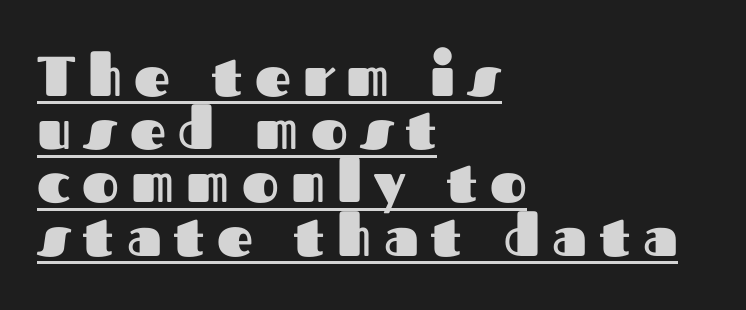
{"serif": "no", "italic": "no", "bold": "yes", "weight": "heavy", "width": "normal", "stroke_contrast": "medium", "x_height": "medium", "monospaced": "no", "underline": "yes", "align": "left", "line_spacing": "tight", "line_spacing_ratio": 0.95, "letter_spacing": "wide", "letter_spacing_em": 0.22, "glyph_px": 56}
